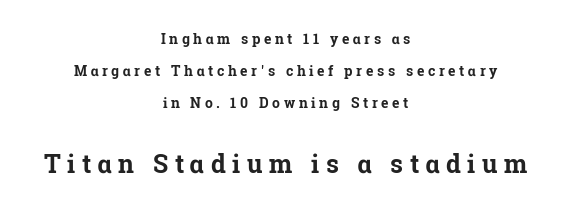
Q: Is the text bold? A: Yes.
Q: Is the text italic (slanted)? A: No, it is upright.
Q: Is the text underlined? A: No.
Q: How is the paragraph aligned? A: Centered.
Q: Is the spacing between letters normal or unusually wide? A: Unusually wide.
Q: Is the spacing between lines tight, normal or loose? A: Loose.
Q: Which block of text is set in a larger size, the first (top) or the second (bottom)? A: The second (bottom) one.
